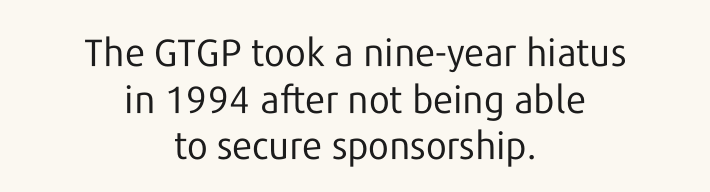
{"serif": "no", "italic": "no", "bold": "no", "weight": "regular", "width": "normal", "stroke_contrast": "low", "x_height": "medium", "monospaced": "no", "underline": "no", "align": "center", "line_spacing_ratio": 1.23, "letter_spacing": "normal", "letter_spacing_em": 0.0, "glyph_px": 38}
